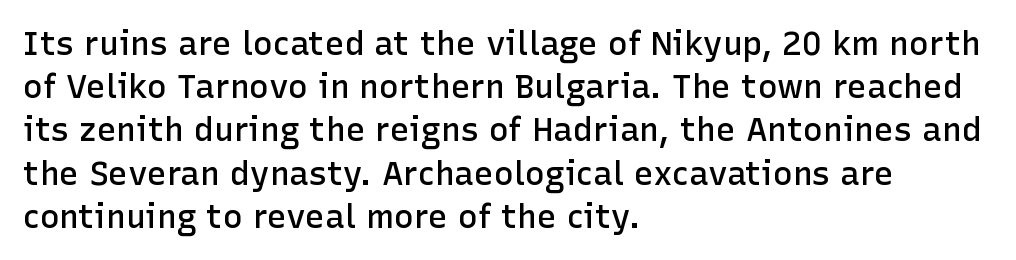
Q: Is the text bold? A: Semi-bold.
Q: Is the text italic (slanted)? A: No, it is upright.
Q: Is the typeface a serif or a sans-serif typeface? A: Sans-serif.
Q: Is the text underlined? A: No.
Q: How is the paragraph aligned? A: Left-aligned.
Q: Is the spacing between letters normal or unusually wide? A: Normal.
Q: Is the spacing between lines tight, normal or loose? A: Normal.
Q: Width (condensed, normal, or wide)? A: Normal.
Q: Stroke contrast? A: Low.
Q: x-height? A: Medium.
Q: Monospaced? A: No.
